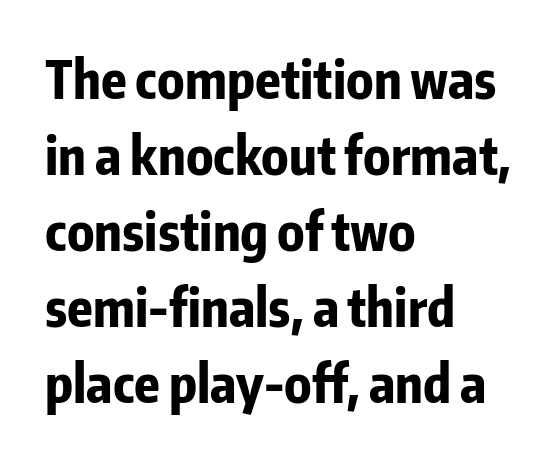
{"serif": "no", "italic": "no", "bold": "yes", "weight": "bold", "width": "condensed", "stroke_contrast": "low", "x_height": "medium", "monospaced": "no", "underline": "no", "align": "left", "line_spacing": "normal", "line_spacing_ratio": 1.46, "letter_spacing": "normal", "letter_spacing_em": 0.0, "glyph_px": 52}
